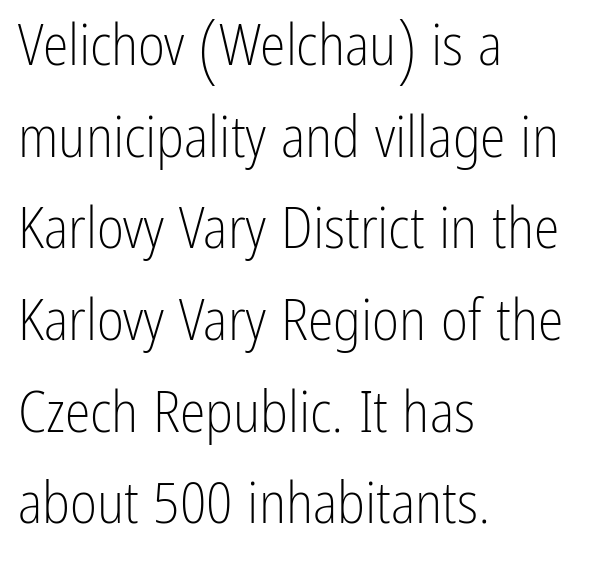
The image shows 58 px light, condensed sans-serif type, upright; set left-aligned, normal line spacing (1.58x), normal letter spacing, not underlined; low stroke contrast and a medium x-height.
